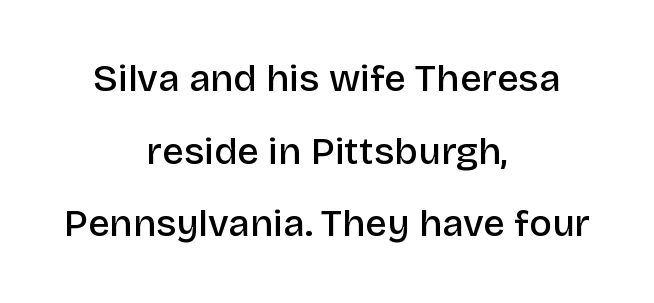
Q: Is the text bold? A: Semi-bold.
Q: Is the text italic (slanted)? A: No, it is upright.
Q: Is the typeface a serif or a sans-serif typeface? A: Sans-serif.
Q: Is the text underlined? A: No.
Q: How is the paragraph aligned? A: Centered.
Q: Is the spacing between letters normal or unusually wide? A: Normal.
Q: Is the spacing between lines tight, normal or loose? A: Loose.
Q: Width (condensed, normal, or wide)? A: Normal.
Q: Stroke contrast? A: Low.
Q: x-height? A: Large.
Q: Monospaced? A: No.
